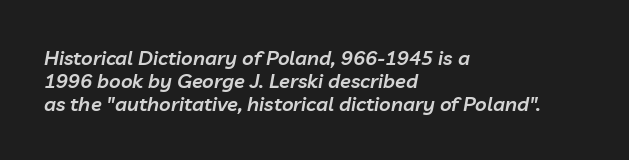
Q: Is the text bold? A: Semi-bold.
Q: Is the text italic (slanted)? A: Yes, it leans right by about 10 degrees.
Q: Is the text underlined? A: No.
Q: How is the paragraph aligned? A: Left-aligned.
Q: Is the spacing between letters normal or unusually wide? A: Normal.
Q: Is the spacing between lines tight, normal or loose? A: Tight.
